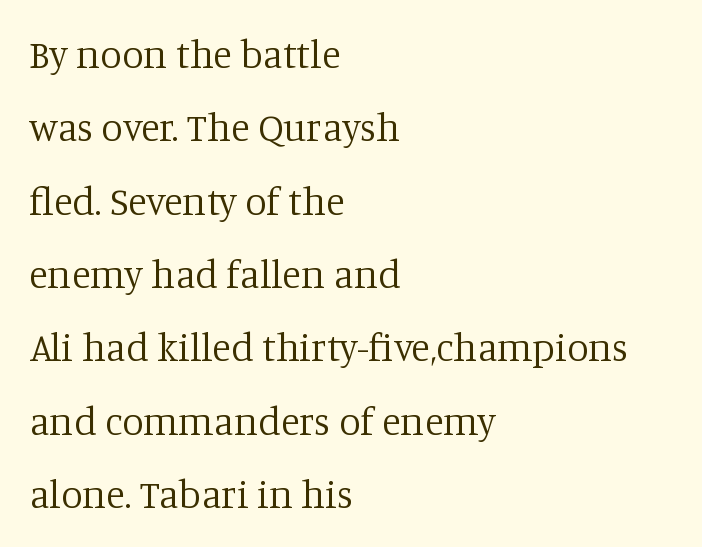
The image shows 39 px regular-weight serif type, upright; set left-aligned, line spacing 1.88x, normal letter spacing, not underlined; low stroke contrast and a large x-height.
